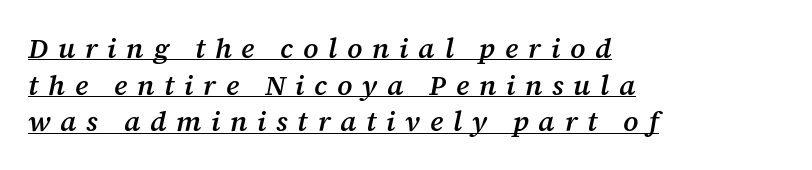
The image shows 28 px semibold serif type, italic (leaning right); set left-aligned, normal line spacing (1.31x), unusually wide letter spacing (+0.35 em), underlined; medium stroke contrast and a medium x-height.
